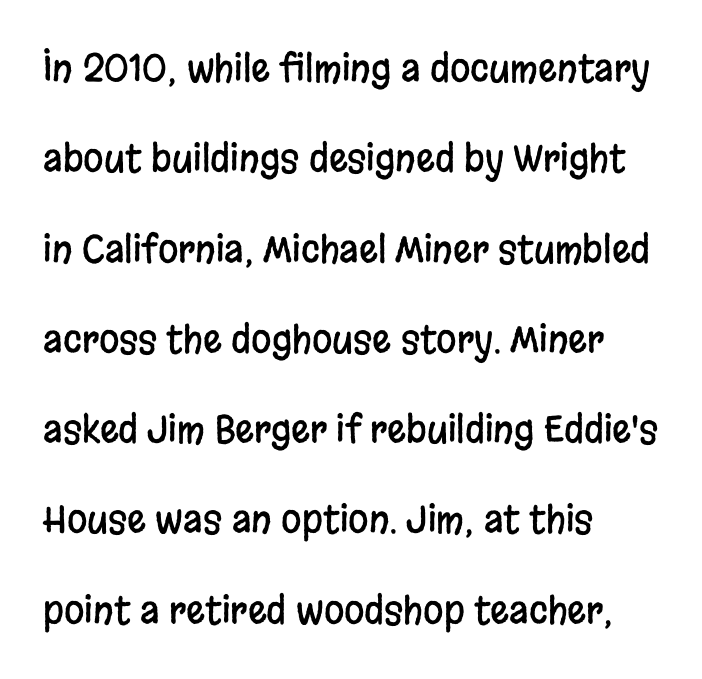
Q: Is the text italic (slanted)? A: No, it is upright.
Q: Is the typeface a serif or a sans-serif typeface? A: Sans-serif.
Q: Is the text underlined? A: No.
Q: How is the paragraph aligned? A: Left-aligned.
Q: Is the spacing between letters normal or unusually wide? A: Normal.
Q: Is the spacing between lines tight, normal or loose? A: Loose.
Q: Width (condensed, normal, or wide)? A: Condensed.
Q: Stroke contrast? A: Low.
Q: x-height? A: Large.
Q: Monospaced? A: No.
